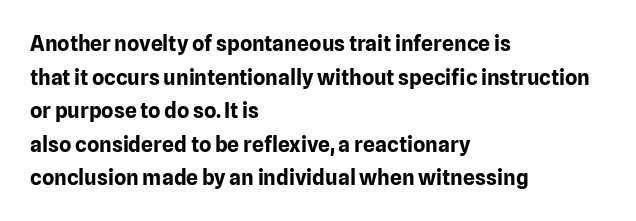
{"italic": "no", "bold": "yes", "underline": "no", "align": "left", "line_spacing": "normal", "line_spacing_ratio": 1.6, "letter_spacing": "normal", "letter_spacing_em": 0.0, "glyph_px": 21}
